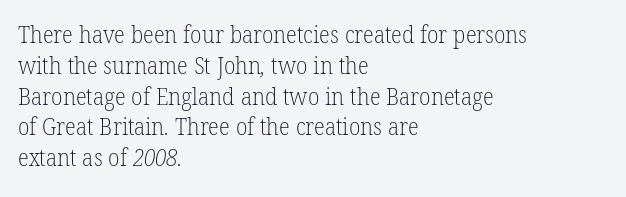
Q: Is the text bold? A: No.
Q: Is the text underlined? A: No.
Q: How is the paragraph aligned? A: Left-aligned.
Q: Is the spacing between letters normal or unusually wide? A: Normal.
Q: Is the spacing between lines tight, normal or loose? A: Normal.
